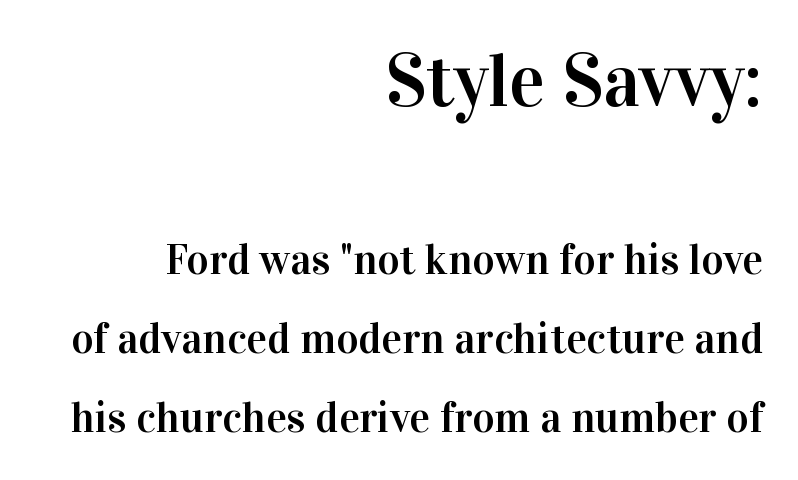
Q: Is the text italic (slanted)? A: No, it is upright.
Q: Is the typeface a serif or a sans-serif typeface? A: Serif.
Q: Is the text underlined? A: No.
Q: How is the paragraph aligned? A: Right-aligned.
Q: Is the spacing between letters normal or unusually wide? A: Normal.
Q: Which block of text is set in a larger size, the first (top) or the second (bottom)? A: The first (top) one.
Q: Width (condensed, normal, or wide)? A: Normal.
Q: Stroke contrast? A: High.
Q: x-height? A: Medium.
Q: Monospaced? A: No.
